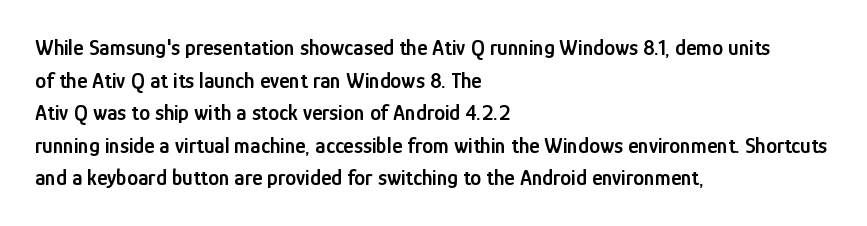
{"italic": "no", "bold": "semi", "underline": "no", "align": "left", "line_spacing": "normal", "line_spacing_ratio": 1.48, "letter_spacing": "normal", "letter_spacing_em": 0.0, "glyph_px": 22}
